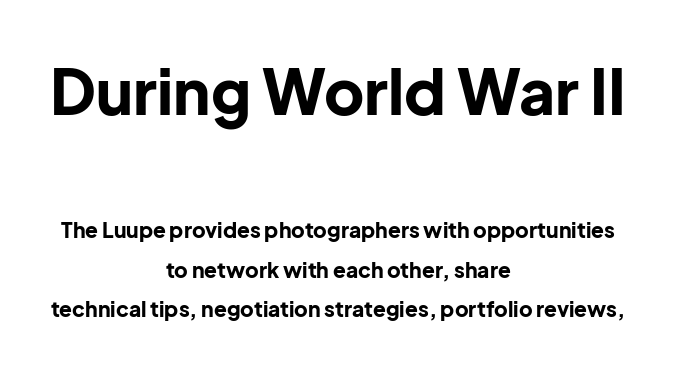
The image shows 62 px bold sans-serif type, upright; set centered, line spacing 1.88x, normal letter spacing, not underlined; the first (top) block is 2.95x larger; low stroke contrast and a medium x-height.
